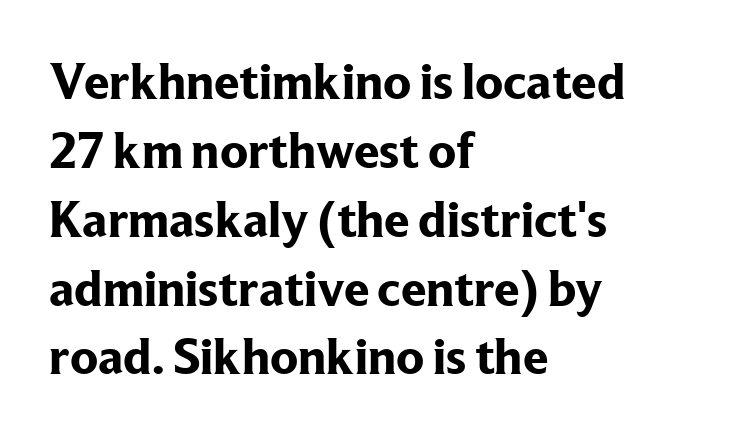
The image shows 51 px bold serif type, upright; set left-aligned, normal line spacing (1.35x), normal letter spacing, not underlined; low stroke contrast and a medium x-height.
